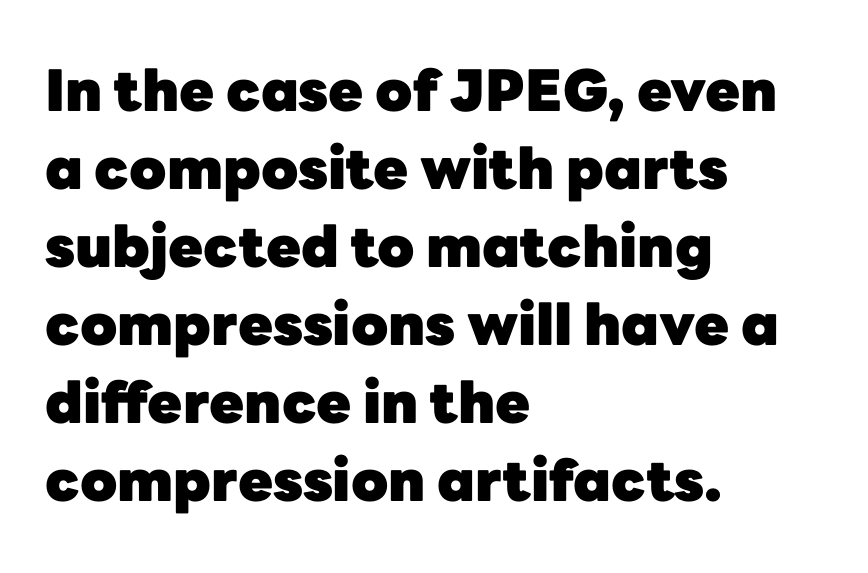
When letters stand straight like this, we call the style roman or upright. The space beneath each line is pristine and unruled. Varying glyph widths throughout — classic text-font behaviour. The paragraph shown leans on its left margin. Heavy-handed strokes throughout: this text is bold.
